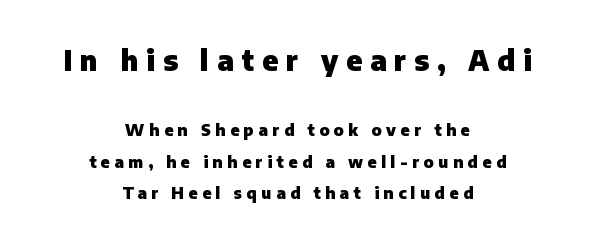
These lines are composed in type without serifs. On the weight axis this lands at bold, roughly 700. Note: larger setting up top, smaller setting below. Notice how the stems are strictly vertical — no italics here. Honestly, there is no underline to notice here at all.
